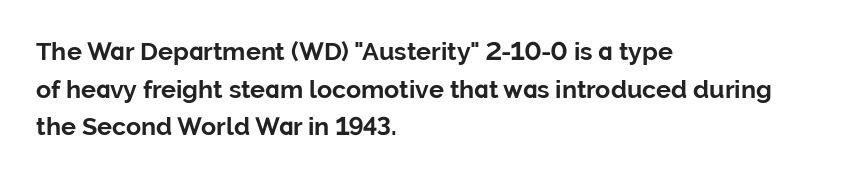
Q: Is the text bold? A: Yes.
Q: Is the text italic (slanted)? A: No, it is upright.
Q: Is the text underlined? A: No.
Q: How is the paragraph aligned? A: Left-aligned.
Q: Is the spacing between letters normal or unusually wide? A: Normal.
Q: Is the spacing between lines tight, normal or loose? A: Normal.
